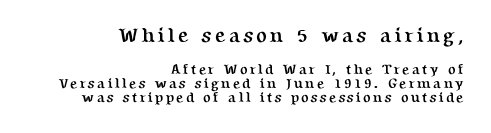
Q: Is the text bold? A: Yes.
Q: Is the text italic (slanted)? A: No, it is upright.
Q: Is the text underlined? A: No.
Q: How is the paragraph aligned? A: Right-aligned.
Q: Is the spacing between lines tight, normal or loose? A: Tight.
Q: Which block of text is set in a larger size, the first (top) or the second (bottom)? A: The first (top) one.
